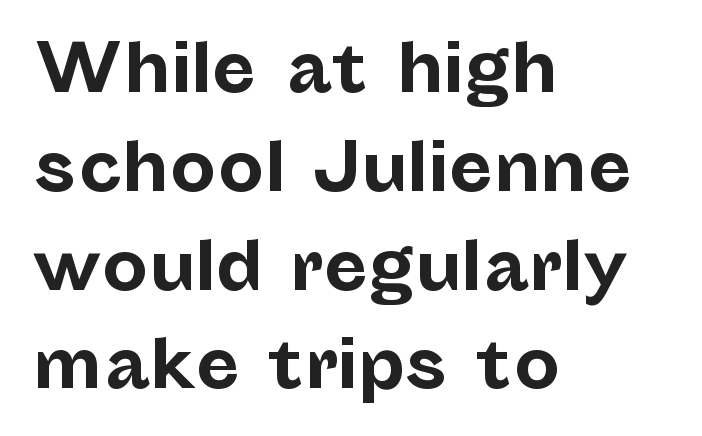
The image shows 65 px bold sans-serif type, upright; set left-aligned, normal line spacing (1.52x), normal letter spacing, not underlined; low stroke contrast and a medium x-height.
